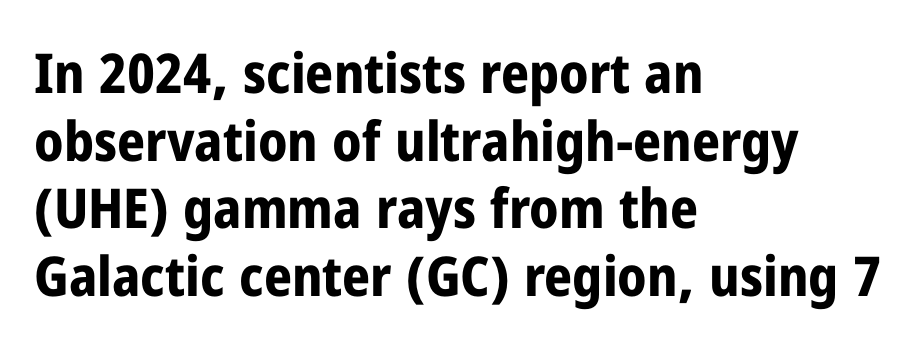
The lettering stays uniformly vertical, giving the passage a roman look. This is sans-serif lettering, the kind often seen on screens and signage. Here the glyphs are tracked normally, forming tight word shapes. The glyphs are unaccompanied by any horizontal stroke below them. This rendering uses left alignment, leaving the right contour irregular.
